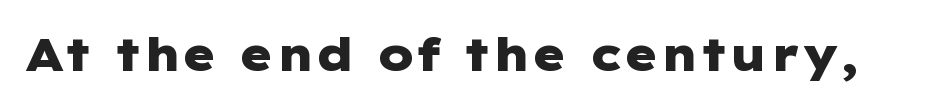
The image shows 46 px heavy, wide sans-serif type, upright; set normal letter spacing, not underlined; low stroke contrast and a medium x-height.
